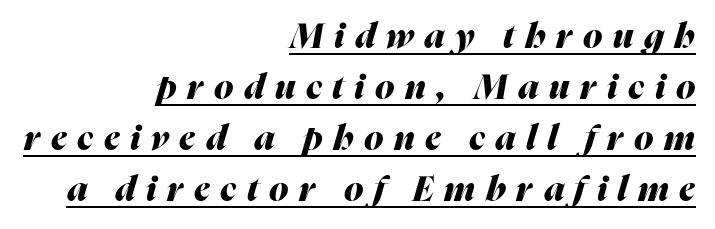
What decoration does the sample have? An underline. The letters are bold, with thick, heavy strokes. Line endings align vertically; line beginnings do not. Each word looks stretched out because of the extra space between its letters. The face used here has a pronounced slope to its letters.
